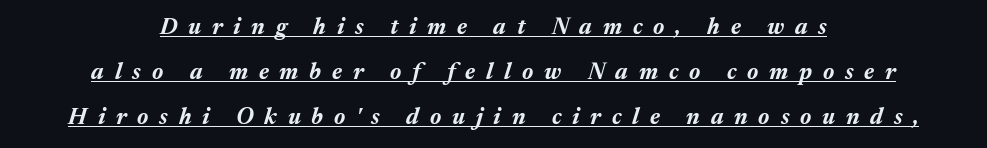
The rendering uses the underline text-decoration. Is the type bold? Yes — the strokes are clearly thick and heavy. Reading down the block, each line starts at a different indent, mirrored at its end. Tracking value appears strongly positive — letters spread wide.
